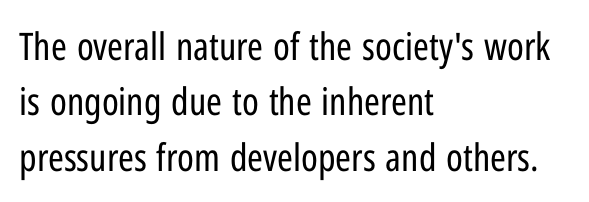
{"serif": "no", "italic": "no", "bold": "no", "weight": "regular", "width": "condensed", "stroke_contrast": "low", "x_height": "medium", "monospaced": "no", "underline": "no", "align": "left", "line_spacing": "normal", "line_spacing_ratio": 1.46, "letter_spacing": "normal", "letter_spacing_em": 0.0, "glyph_px": 38}
